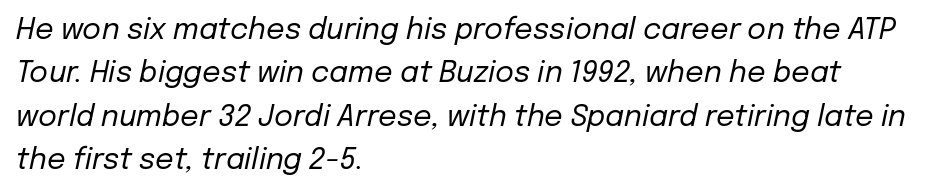
{"italic": "yes", "lean": "right", "slant_degrees": 12, "bold": "no", "weight": "regular", "width": "normal", "stroke_contrast": "low", "x_height": "medium", "monospaced": "no", "underline": "no", "align": "left", "line_spacing": "normal", "line_spacing_ratio": 1.5, "letter_spacing": "normal", "letter_spacing_em": 0.0, "glyph_px": 29}
